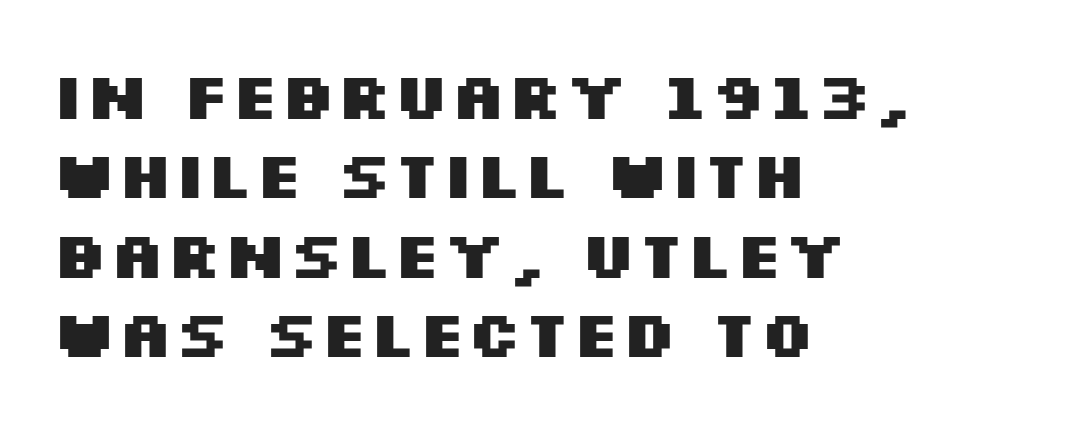
{"serif": "no", "italic": "no", "bold": "yes", "weight": "heavy", "width": "wide", "stroke_contrast": "medium", "x_height": "large", "monospaced": "no", "underline": "no", "align": "left", "line_spacing_ratio": 1.22, "letter_spacing": "normal", "letter_spacing_em": 0.0, "glyph_px": 65}
